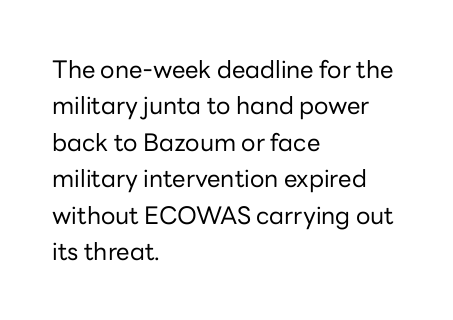
Q: Is the text bold? A: No.
Q: Is the text italic (slanted)? A: No, it is upright.
Q: Is the text underlined? A: No.
Q: How is the paragraph aligned? A: Left-aligned.
Q: Is the spacing between letters normal or unusually wide? A: Normal.
Q: Is the spacing between lines tight, normal or loose? A: Normal.
